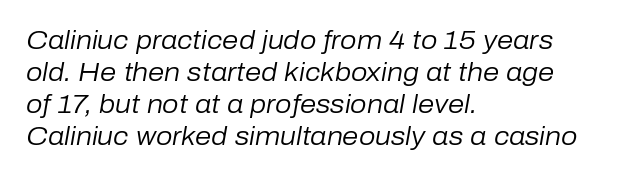
Horizontal alignment here is leftward, the default for most running prose. The gap between lines stays unmarked. If you drew a line through each stem, it would be angled. The typesetting does not lean heavy: it is not bold. The line texture is even and compact thanks to regular tracking.
